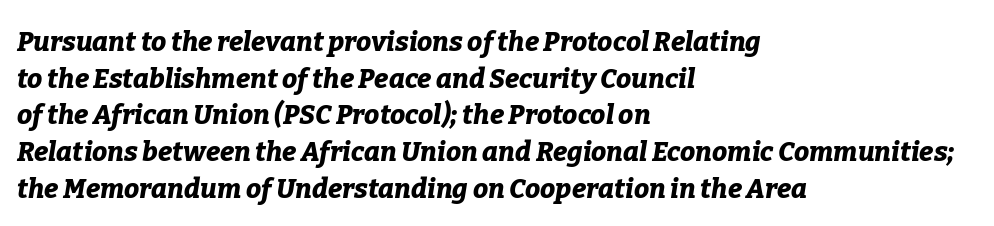
{"italic": "yes", "lean": "right", "slant_degrees": 9, "bold": "yes", "underline": "no", "align": "left", "line_spacing": "normal", "line_spacing_ratio": 1.36, "letter_spacing": "normal", "letter_spacing_em": 0.0, "glyph_px": 27}
